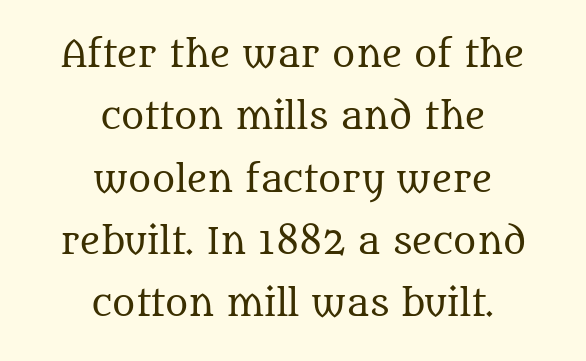
If you folded the block vertically in half, each line would mirror itself in length. A typesetter would call this proportional, since set widths differ per character. The face looks like a standard text weight, possibly lighter. Observe the serifs anchoring each vertical stroke in this sample. It's the straight-up-and-down kind of type. Nobody touched the tracking dial on this one.
